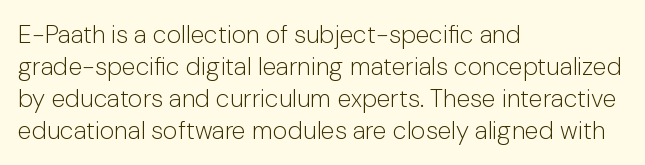
{"italic": "no", "bold": "no", "underline": "no", "align": "left", "line_spacing": "normal", "line_spacing_ratio": 1.28, "letter_spacing": "normal", "letter_spacing_em": 0.0, "glyph_px": 25}
